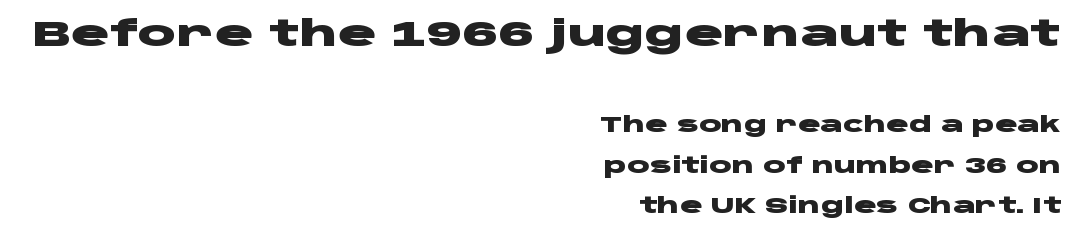
Q: Is the text bold? A: Yes.
Q: Is the text italic (slanted)? A: No, it is upright.
Q: Is the typeface a serif or a sans-serif typeface? A: Sans-serif.
Q: Is the text underlined? A: No.
Q: How is the paragraph aligned? A: Right-aligned.
Q: Is the spacing between letters normal or unusually wide? A: Normal.
Q: Is the spacing between lines tight, normal or loose? A: Loose.
Q: Which block of text is set in a larger size, the first (top) or the second (bottom)? A: The first (top) one.
Q: Width (condensed, normal, or wide)? A: Wide.
Q: Stroke contrast? A: Low.
Q: x-height? A: Large.
Q: Monospaced? A: No.
